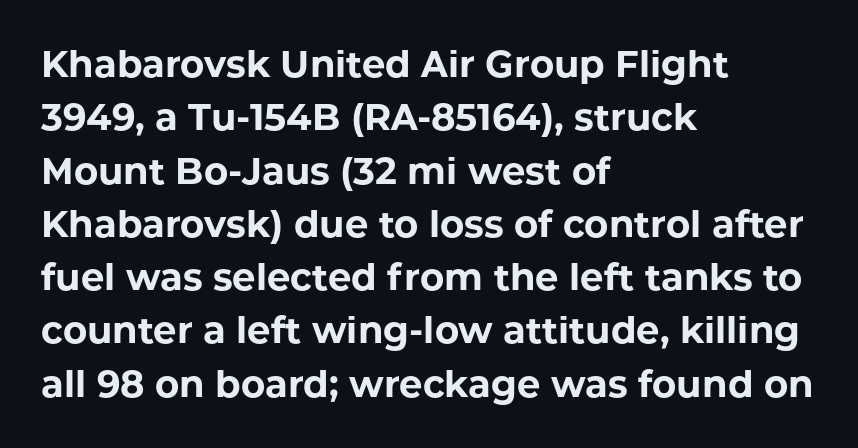
The face used here has the dense, thick strokes of a bold. Check under the words: just untouched page. Caption: multi-line text, flush left, ragged right. The face used here is rendered with its standard letterfit. Spacing verdict: proportional, widths tailored to each character.
